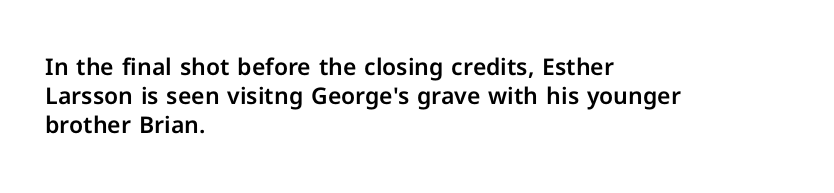
Q: Is the text italic (slanted)? A: No, it is upright.
Q: Is the text underlined? A: No.
Q: How is the paragraph aligned? A: Left-aligned.
Q: Is the spacing between letters normal or unusually wide? A: Normal.
Q: Is the spacing between lines tight, normal or loose? A: Normal.
